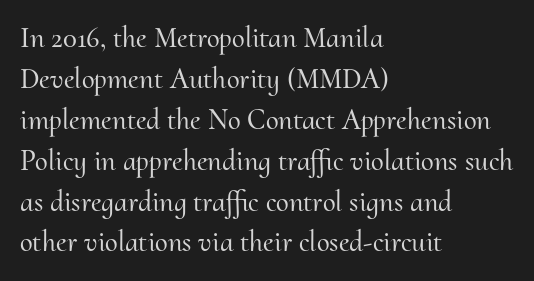
Horizontally, the lines are justified to the leading edge only. Just letters on the line, the space beneath them empty. Short note: letters normally spaced. Is this a fixed-width face? No — the glyphs have proportional, varying widths. Posture: vertical. The font family rendered here belongs to the serif group.
